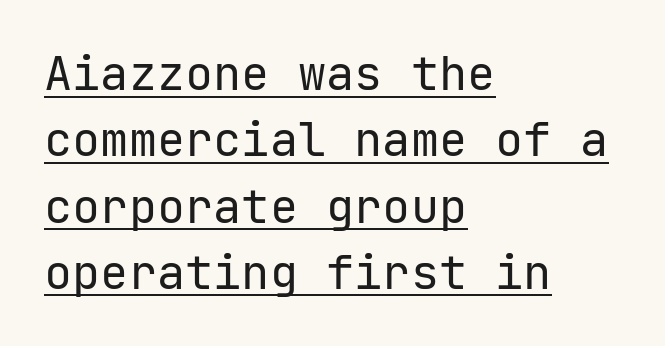
Q: Is the text bold? A: No.
Q: Is the text italic (slanted)? A: No, it is upright.
Q: Is the typeface a serif or a sans-serif typeface? A: Sans-serif.
Q: Is the text underlined? A: Yes.
Q: How is the paragraph aligned? A: Left-aligned.
Q: Is the spacing between letters normal or unusually wide? A: Normal.
Q: Is the spacing between lines tight, normal or loose? A: Normal.
Q: Width (condensed, normal, or wide)? A: Normal.
Q: Stroke contrast? A: Low.
Q: x-height? A: Medium.
Q: Monospaced? A: Yes.
